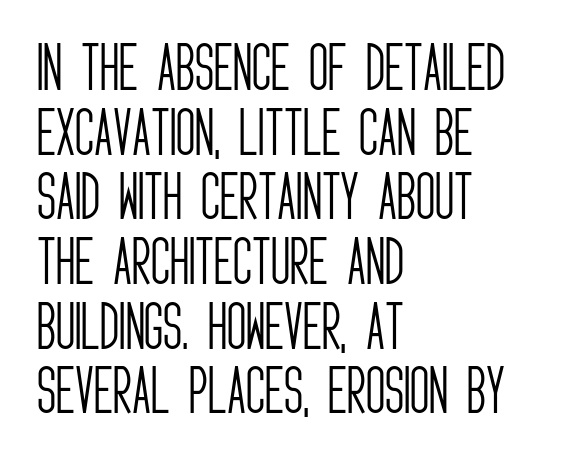
Teacher's note: observe the even left margin — that is flush-left alignment. On a weight scale, this lands at 450 or below. The lettering stays uniformly vertical, giving the passage a roman look. Unlike a traditional serif, this face leaves its strokes unadorned. This rendering leaves character spacing at its baseline value. Note the varied advance widths — an 'i' is clearly narrower than an 'm'.
